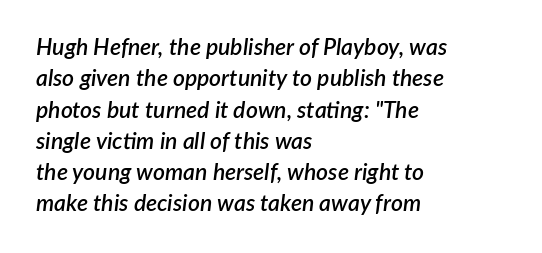
Successive baselines arrive at the customary interval. Glance below the letters and you will spot only blank space. Caption: standard tracking, unaltered. Its strokes are somewhat broadened, the hallmark of semibold type. Italic: yes, the glyphs are oblique.
